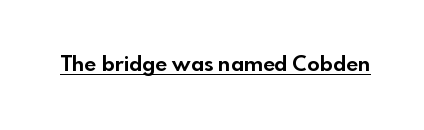
Emphasis is given by a line drawn under the lettering. Weight: bold. Honestly, the letter spacing is just normal — you wouldn't notice it. Is there any slant? The stems are plumb.
